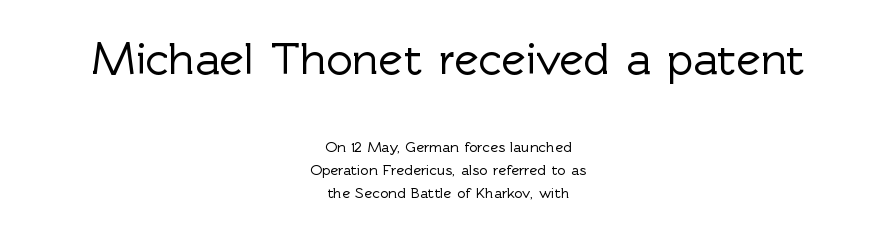
The space beneath each line is pristine and unruled. The passage shown is typed in a proportional face where columns would drift. Observe the absence of serifs on each vertical stroke in this sample. The type sits square on the baseline with zero lean. Inter-character spacing is left at the font's built-in metrics. Between these two stacked blocks, the higher one wins on size.
